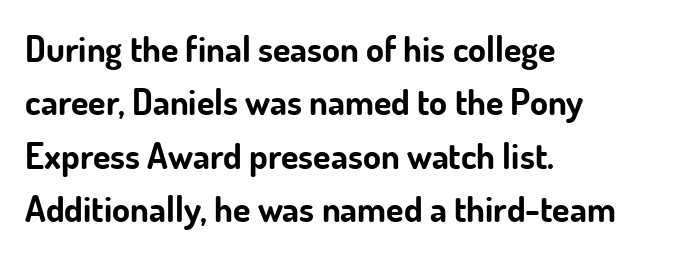
Regarding leading, the lines here are spaced in the standard way. Think of a printed novel: that variable character pitch is what you see here. Typesetter's note: full bold, strokes at maximum text heaviness. Every character sits straight up, as roman type does. Lines of text with bare space underneath.
